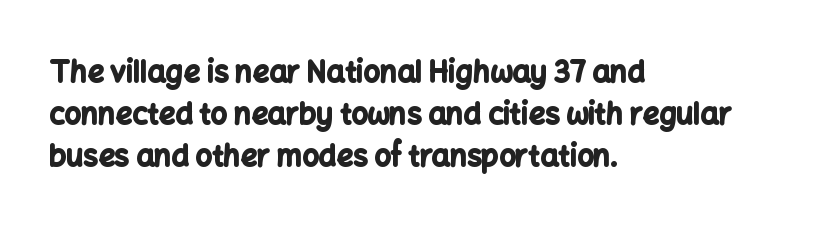
How would I describe the line gaps? Plain and ordinary. These lines are set flush left with a ragged right edge. A clean baseline with only descenders dipping below it. Every letter is thick-stroked: bold, no question.
